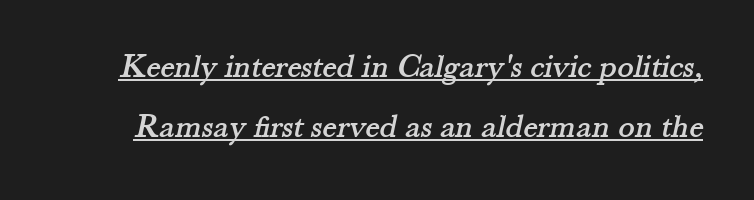
The image shows 34 px serif type; set line spacing 1.77x, normal letter spacing, underlined; medium stroke contrast and a small x-height.
